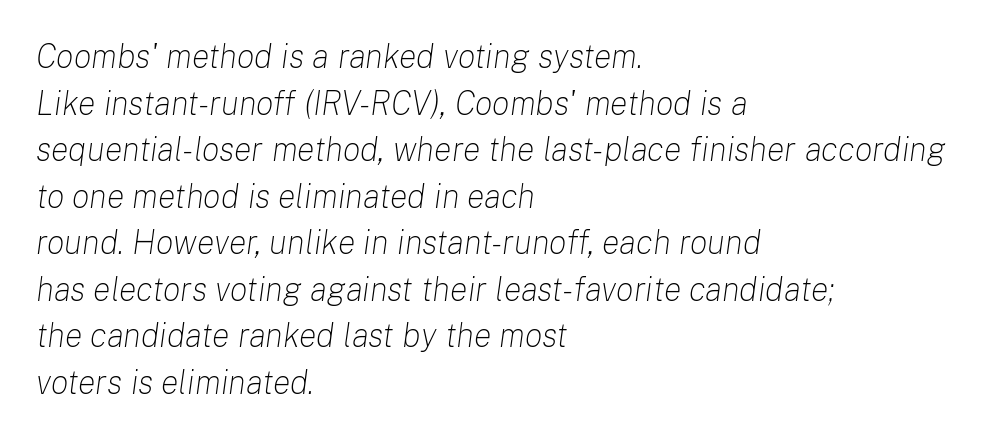
The image shows 33 px light type, italic (leaning right); set left-aligned, normal line spacing (1.41x), normal letter spacing, not underlined; low stroke contrast and a medium x-height.
